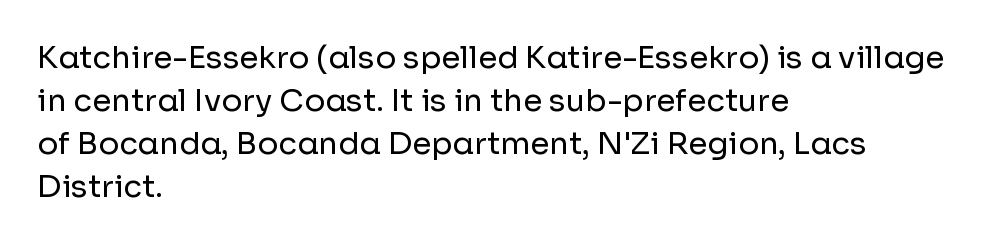
The image shows 31 px regular-weight sans-serif type, upright; set left-aligned, normal line spacing (1.39x), normal letter spacing, not underlined; low stroke contrast and a medium x-height.
